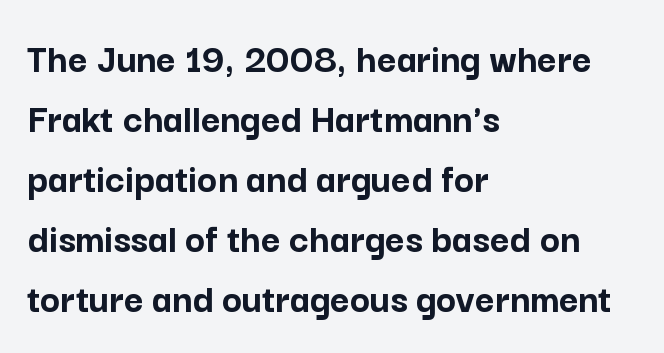
{"serif": "no", "italic": "no", "bold": "yes", "weight": "semibold", "width": "normal", "stroke_contrast": "low", "x_height": "medium", "monospaced": "no", "underline": "no", "align": "left", "line_spacing": "normal", "line_spacing_ratio": 1.43, "letter_spacing": "normal", "letter_spacing_em": 0.0, "glyph_px": 42}
